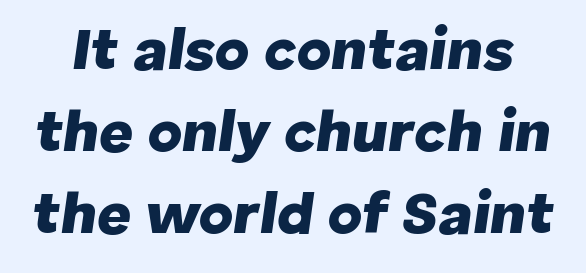
{"italic": "yes", "lean": "right", "slant_degrees": 8, "bold": "yes", "weight": "heavy", "width": "normal", "stroke_contrast": "low", "x_height": "medium", "monospaced": "no", "underline": "no", "line_spacing": "normal", "line_spacing_ratio": 1.39, "letter_spacing": "normal", "letter_spacing_em": 0.0, "glyph_px": 59}
